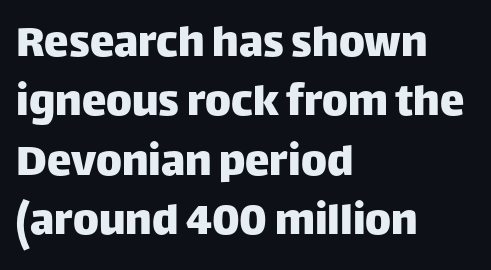
Q: Is the text italic (slanted)? A: No, it is upright.
Q: Is the typeface a serif or a sans-serif typeface? A: Sans-serif.
Q: Is the text underlined? A: No.
Q: How is the paragraph aligned? A: Left-aligned.
Q: Is the spacing between letters normal or unusually wide? A: Normal.
Q: Width (condensed, normal, or wide)? A: Normal.
Q: Stroke contrast? A: Low.
Q: x-height? A: Large.
Q: Monospaced? A: No.
